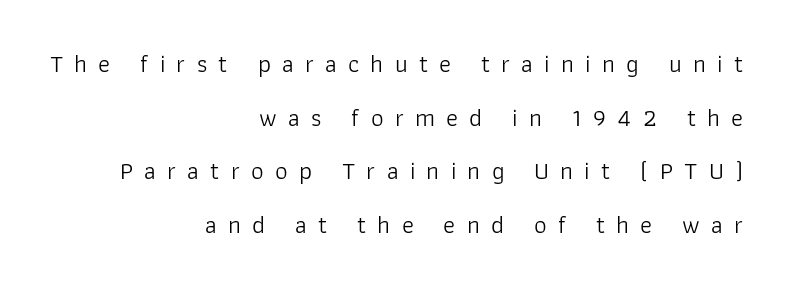
{"italic": "no", "bold": "no", "underline": "no", "align": "right", "line_spacing": "loose", "line_spacing_ratio": 2.15, "letter_spacing": "wide", "letter_spacing_em": 0.45, "glyph_px": 25}
